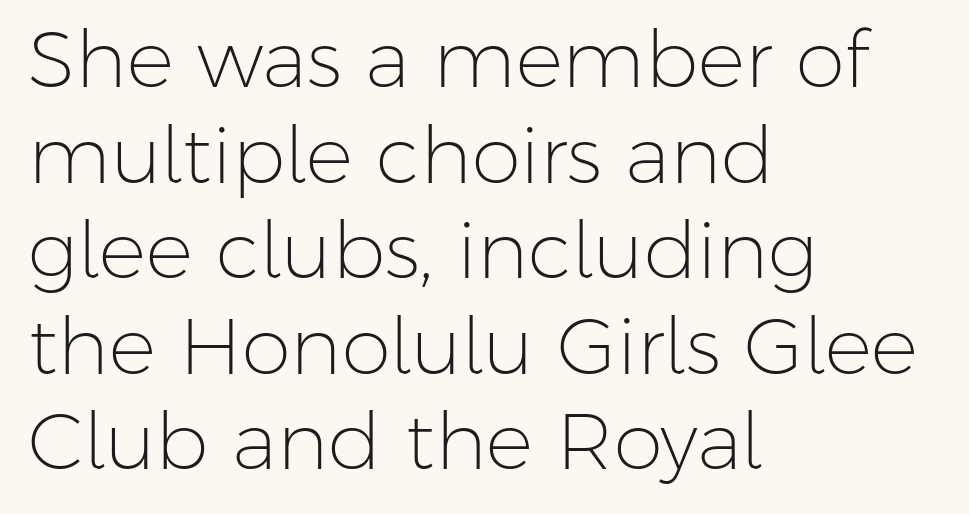
Q: Is the text bold? A: No.
Q: Is the text italic (slanted)? A: No, it is upright.
Q: Is the typeface a serif or a sans-serif typeface? A: Sans-serif.
Q: Is the text underlined? A: No.
Q: How is the paragraph aligned? A: Left-aligned.
Q: Is the spacing between letters normal or unusually wide? A: Normal.
Q: Width (condensed, normal, or wide)? A: Normal.
Q: Stroke contrast? A: Low.
Q: x-height? A: Medium.
Q: Monospaced? A: No.
